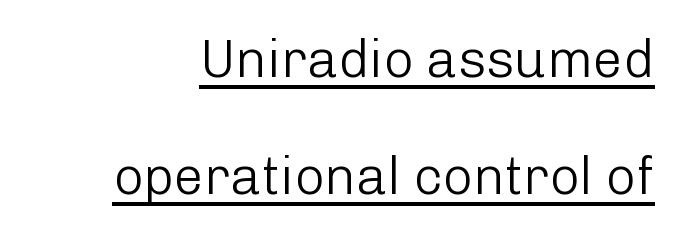
Q: Is the text bold? A: No.
Q: Is the text italic (slanted)? A: No, it is upright.
Q: Is the typeface a serif or a sans-serif typeface? A: Sans-serif.
Q: Is the text underlined? A: Yes.
Q: Is the spacing between letters normal or unusually wide? A: Normal.
Q: Is the spacing between lines tight, normal or loose? A: Loose.
Q: Width (condensed, normal, or wide)? A: Normal.
Q: Stroke contrast? A: Low.
Q: x-height? A: Medium.
Q: Monospaced? A: No.
